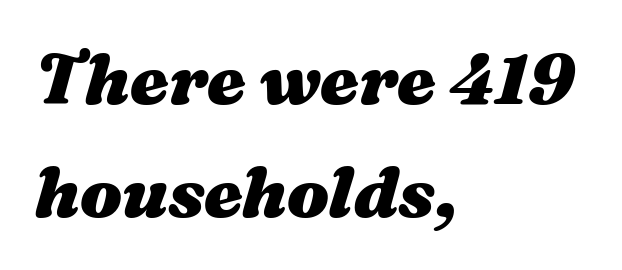
Q: Is the text bold? A: Yes.
Q: Is the text italic (slanted)? A: Yes, it leans right by about 16 degrees.
Q: Is the text underlined? A: No.
Q: How is the paragraph aligned? A: Left-aligned.
Q: Is the spacing between letters normal or unusually wide? A: Normal.
Q: Is the spacing between lines tight, normal or loose? A: Normal.
Q: Width (condensed, normal, or wide)? A: Wide.
Q: Stroke contrast? A: Medium.
Q: x-height? A: Medium.
Q: Monospaced? A: No.
